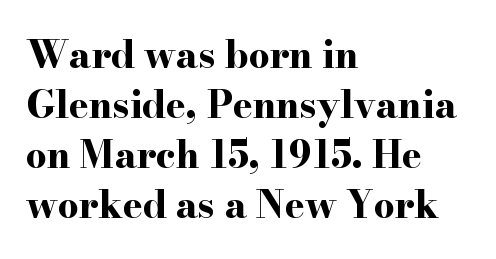
Small tapered or slab feet sit at the stroke ends, so this counts as serif. Line beginnings align vertically; line endings do not. I'd describe the lettering as bold — thick and assertive. Each word holds together tightly as a unit, with standard inter-letter gaps. Vertically, the passage feels balanced, rows spaced as you'd expect. Each row of text sits above clean, open space.
